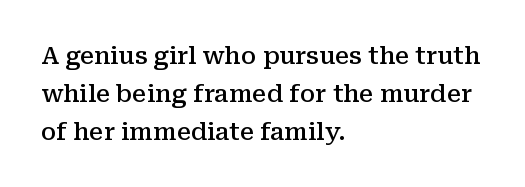
Type without underlining. The rendering keeps characters at their native spacing. It's the straight-up-and-down kind of type. Honestly, the row spacing looks completely unremarkable. One-word summary of the alignment: left. Semibold letterforms, between regular and bold.
